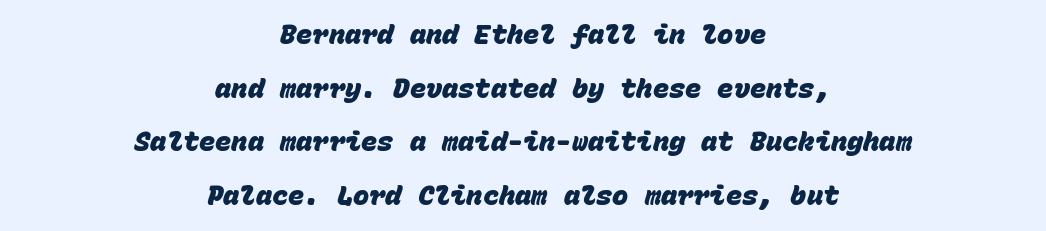
The tracking reads as untouched default to a designer's eye. A centered setting, common on invitations and titles, is used for this passage. The foot of each line stays bare and open. Its strokes are broad and dark, the hallmark of bold type. This sample trades compactness for vertical openness between lines.
